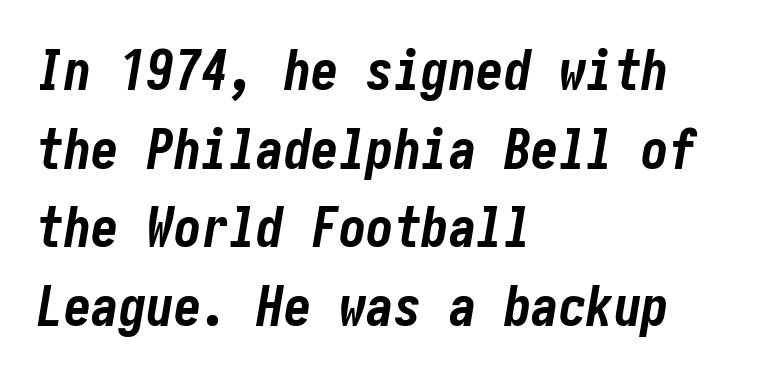
{"italic": "yes", "lean": "right", "slant_degrees": 10, "bold": "yes", "weight": "bold", "width": "condensed", "stroke_contrast": "low", "x_height": "medium", "underline": "no", "align": "left", "line_spacing": "normal", "line_spacing_ratio": 1.43, "letter_spacing": "normal", "letter_spacing_em": 0.0, "glyph_px": 55}
